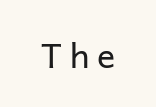
The image shows 34 px regular-weight sans-serif type, upright; set unusually wide letter spacing (+0.23 em), not underlined; low stroke contrast and a medium x-height.
